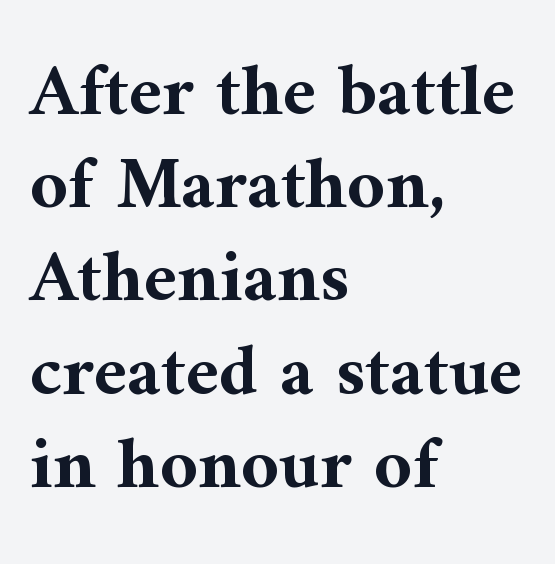
{"serif": "yes", "italic": "no", "bold": "yes", "weight": "bold", "width": "normal", "stroke_contrast": "medium", "x_height": "medium", "monospaced": "no", "underline": "no", "align": "left", "line_spacing": "normal", "line_spacing_ratio": 1.26, "letter_spacing": "normal", "letter_spacing_em": 0.0, "glyph_px": 74}
